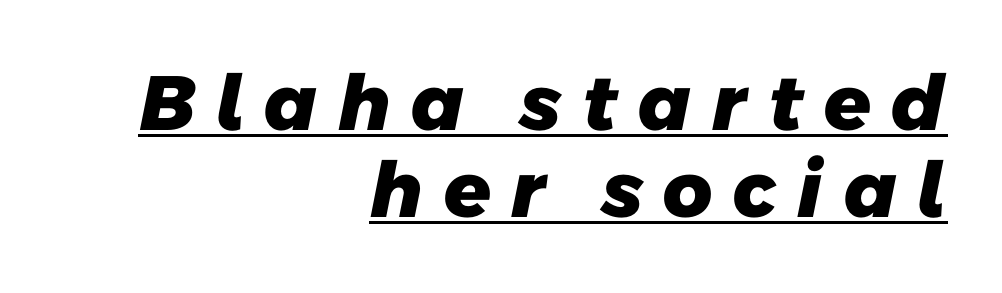
The image shows 77 px heavy sans-serif type; set right-aligned, tight line spacing (1.13x), unusually wide letter spacing (+0.23 em), underlined; low stroke contrast and a medium x-height.
